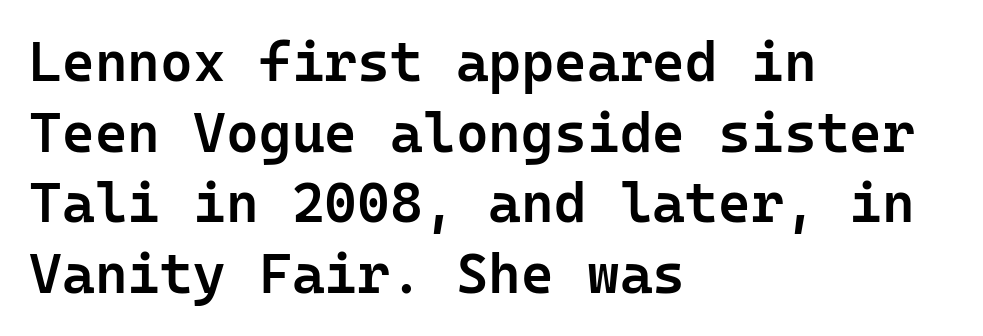
{"serif": "no", "italic": "no", "bold": "semi", "weight": "semibold", "width": "normal", "stroke_contrast": "low", "x_height": "medium", "underline": "no", "align": "left", "line_spacing": "normal", "line_spacing_ratio": 1.26, "letter_spacing": "normal", "letter_spacing_em": 0.0, "glyph_px": 56}
